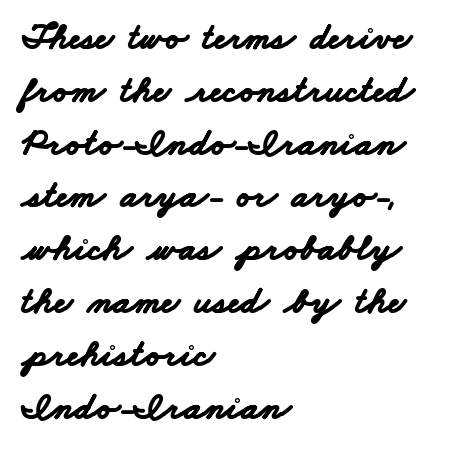
{"serif": "no", "bold": "yes", "weight": "bold", "width": "wide", "stroke_contrast": "low", "x_height": "small", "monospaced": "no", "underline": "no", "align": "left", "line_spacing": "normal", "line_spacing_ratio": 1.39, "letter_spacing": "normal", "letter_spacing_em": 0.0, "glyph_px": 38}
